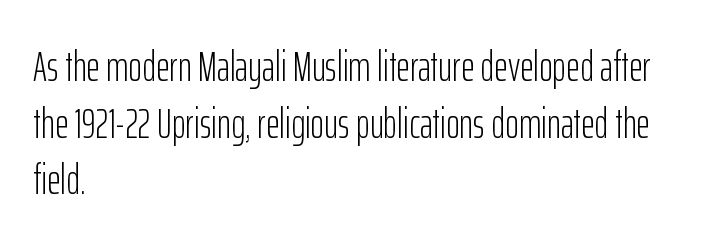
The image shows 42 px light, condensed sans-serif type, upright; set left-aligned, normal line spacing (1.35x), normal letter spacing, not underlined; low stroke contrast and a medium x-height.
